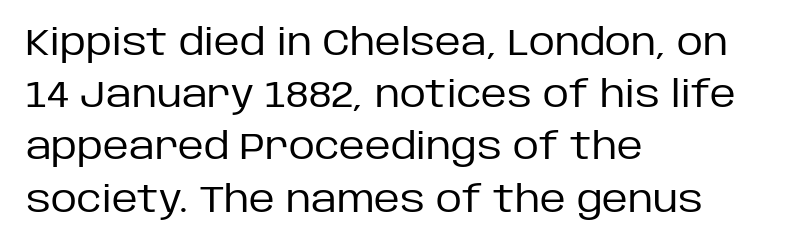
{"serif": "no", "italic": "no", "bold": "no", "weight": "regular", "width": "normal", "stroke_contrast": "low", "x_height": "large", "monospaced": "no", "underline": "no", "align": "left", "line_spacing": "normal", "line_spacing_ratio": 1.45, "letter_spacing": "normal", "letter_spacing_em": 0.0, "glyph_px": 36}
